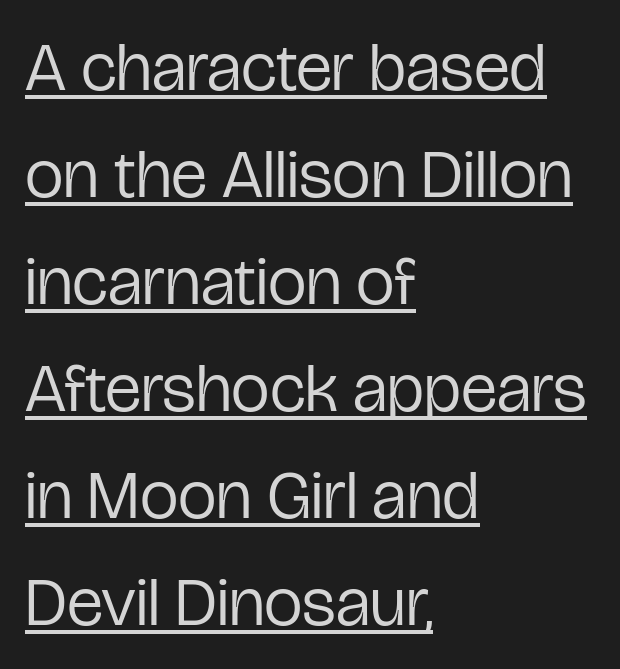
{"serif": "no", "italic": "no", "bold": "no", "weight": "regular", "width": "condensed", "stroke_contrast": "low", "x_height": "medium", "monospaced": "no", "underline": "yes", "align": "left", "line_spacing": "normal", "line_spacing_ratio": 1.55, "letter_spacing": "normal", "letter_spacing_em": 0.0, "glyph_px": 69}
